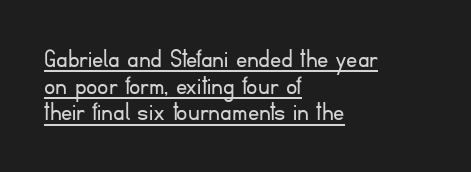
Q: Is the text bold? A: No.
Q: Is the text italic (slanted)? A: No, it is upright.
Q: Is the typeface a serif or a sans-serif typeface? A: Sans-serif.
Q: Is the text underlined? A: Yes.
Q: How is the paragraph aligned? A: Left-aligned.
Q: Is the spacing between letters normal or unusually wide? A: Normal.
Q: Is the spacing between lines tight, normal or loose? A: Tight.
Q: Width (condensed, normal, or wide)? A: Normal.
Q: Stroke contrast? A: Low.
Q: x-height? A: Small.
Q: Monospaced? A: No.
